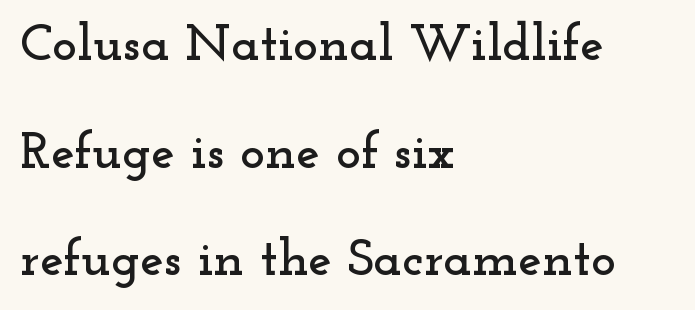
{"serif": "yes", "italic": "no", "width": "wide", "stroke_contrast": "low", "x_height": "small", "monospaced": "no", "underline": "no", "align": "left", "line_spacing": "loose", "line_spacing_ratio": 2.03, "letter_spacing": "normal", "letter_spacing_em": 0.0, "glyph_px": 53}
